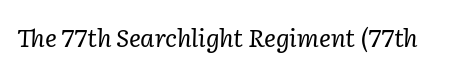
In terms of posture, this sample is oblique. Heft: none added — not bold. How are the letters spaced? Ordinarily, with no added tracking. Only glyphs here, with clear space below each row.
